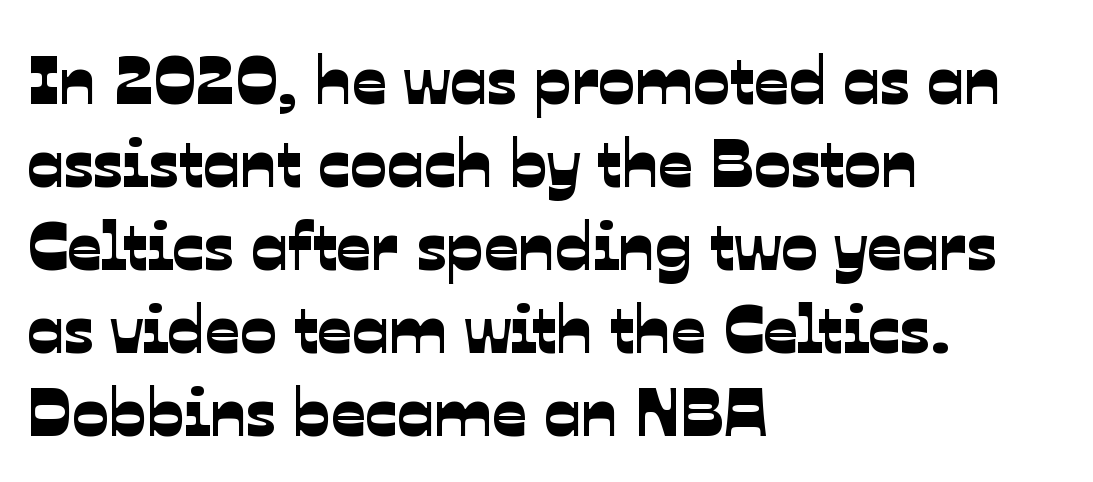
Q: Is the typeface a serif or a sans-serif typeface? A: Sans-serif.
Q: Is the text underlined? A: No.
Q: How is the paragraph aligned? A: Left-aligned.
Q: Is the spacing between letters normal or unusually wide? A: Normal.
Q: Width (condensed, normal, or wide)? A: Normal.
Q: Stroke contrast? A: Low.
Q: x-height? A: Medium.
Q: Monospaced? A: No.
